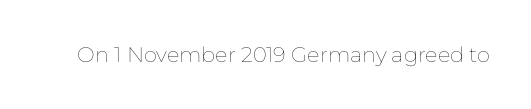
The image shows 21 px text type, upright; set normal letter spacing, not underlined.
